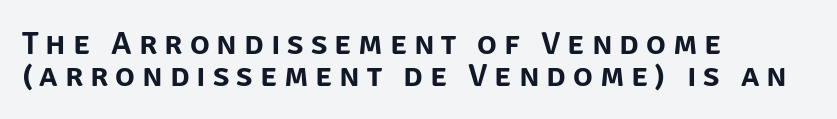
The image shows 33 px sans-serif type, upright; set left-aligned, tight line spacing (0.98x), unusually wide letter spacing (+0.21 em), not underlined; low stroke contrast and a large x-height.
